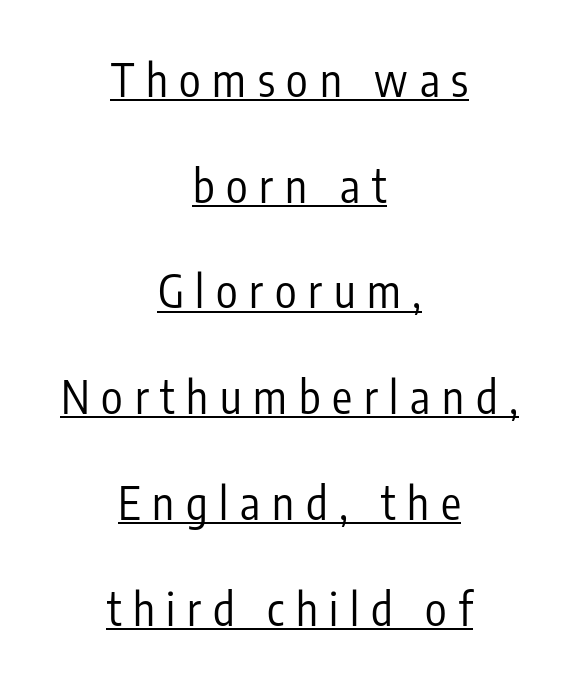
The image shows 45 px regular-weight, condensed sans-serif type, upright; set centered, loose line spacing (2.35x), unusually wide letter spacing (+0.26 em), underlined; low stroke contrast and a medium x-height.
